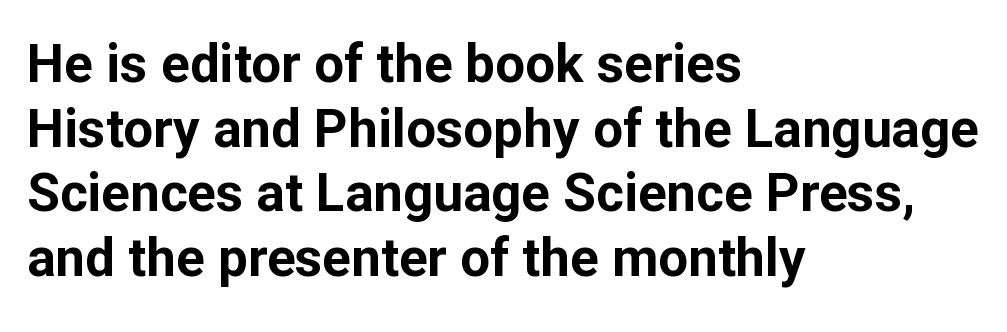
Beneath every word, the page is bare. Looks like regular typesetting: each glyph gets only the width it needs. Vertical strokes here are truly vertical. The strokes are fattened all the way to bold. Glyph-to-glyph distance matches everyday printed text.
